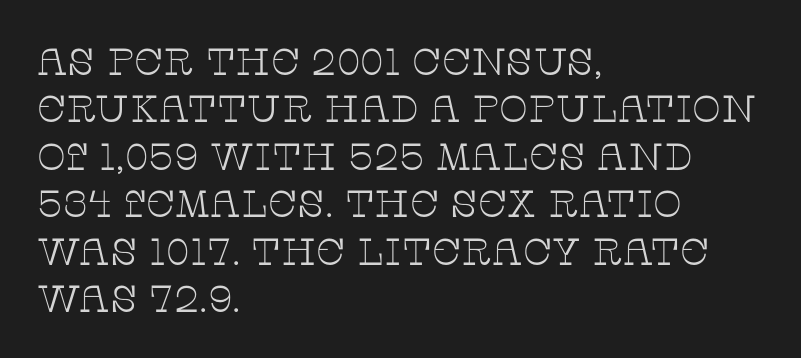
The line texture is even and compact thanks to regular tracking. Spacing verdict: proportional, widths tailored to each character. The lettering holds an erect, upright posture throughout. Decoration check: the copy has no underline. Note: serifs present on the glyphs. Typeset ragged right — the left edge is the straight one.
